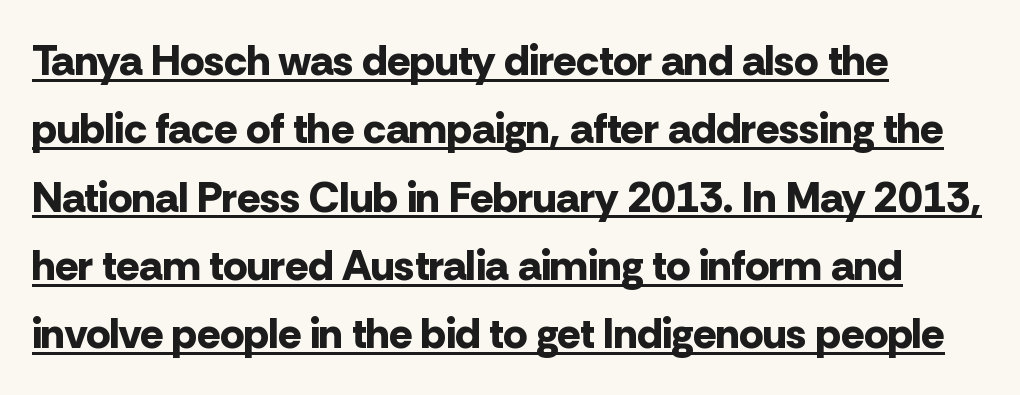
Q: Is the text bold? A: Yes.
Q: Is the text italic (slanted)? A: No, it is upright.
Q: Is the typeface a serif or a sans-serif typeface? A: Sans-serif.
Q: Is the text underlined? A: Yes.
Q: How is the paragraph aligned? A: Left-aligned.
Q: Is the spacing between letters normal or unusually wide? A: Normal.
Q: Is the spacing between lines tight, normal or loose? A: Normal.
Q: Width (condensed, normal, or wide)? A: Normal.
Q: Stroke contrast? A: Low.
Q: x-height? A: Medium.
Q: Monospaced? A: No.
